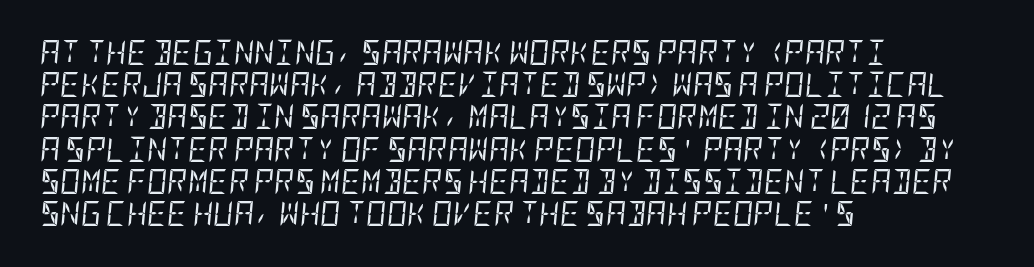
{"italic": "yes", "lean": "right", "slant_degrees": 5, "bold": "no", "underline": "no", "align": "left", "line_spacing": "normal", "line_spacing_ratio": 1.29, "letter_spacing": "normal", "letter_spacing_em": 0.0, "glyph_px": 25}
